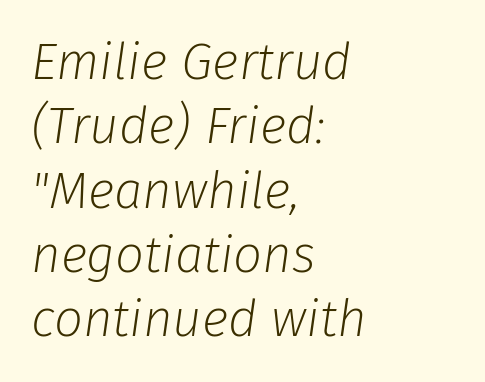
{"italic": "yes", "lean": "right", "slant_degrees": 8, "bold": "no", "weight": "light", "width": "normal", "stroke_contrast": "low", "x_height": "medium", "monospaced": "no", "underline": "no", "align": "left", "line_spacing": "normal", "line_spacing_ratio": 1.26, "letter_spacing": "normal", "letter_spacing_em": 0.0, "glyph_px": 51}
